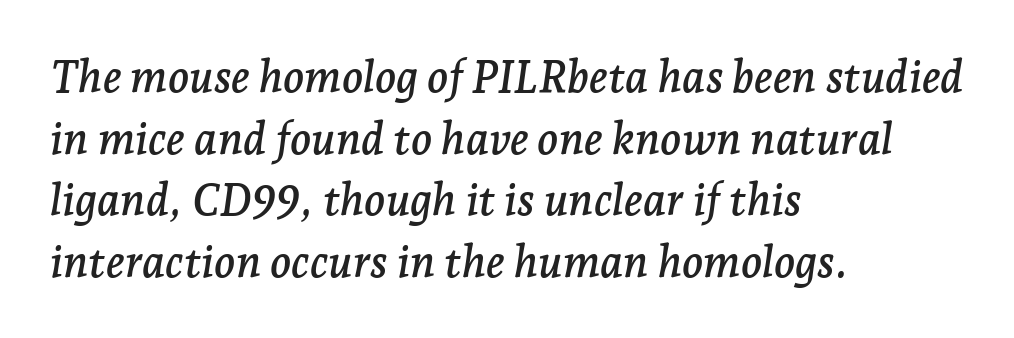
The image shows 44 px serif type, italic (leaning right); set left-aligned, normal line spacing (1.4x), normal letter spacing, not underlined; low stroke contrast and a medium x-height.
